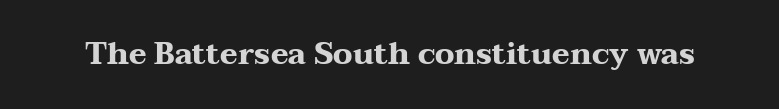
{"serif": "yes", "italic": "no", "bold": "yes", "weight": "heavy", "width": "wide", "stroke_contrast": "medium", "x_height": "medium", "monospaced": "no", "underline": "no", "letter_spacing": "normal", "letter_spacing_em": 0.0, "glyph_px": 30}
